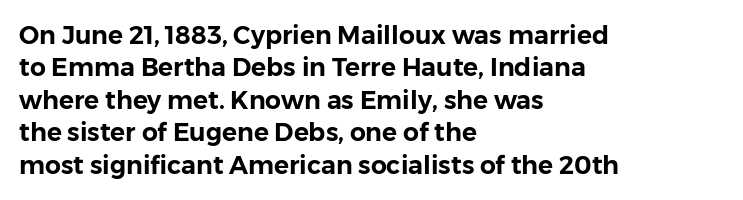
The image shows 25 px text type, upright; set left-aligned, normal line spacing (1.3x), normal letter spacing, not underlined.
